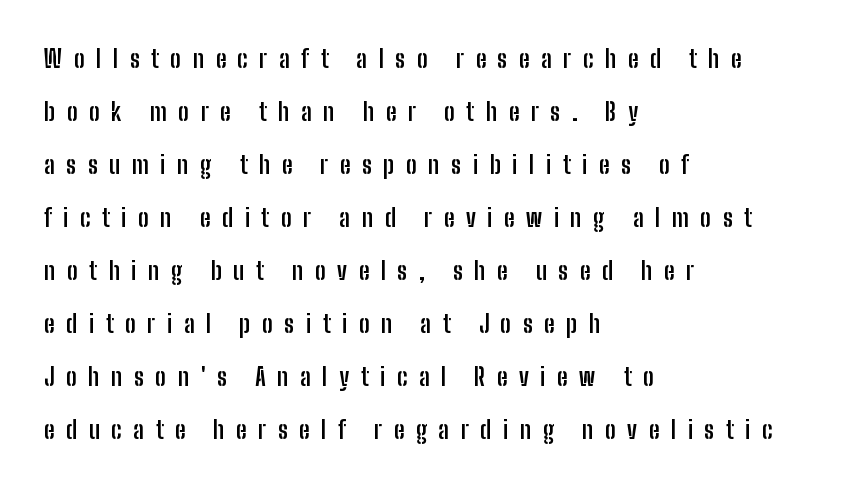
Every row of glyphs begins at an identical x-position on the left. A dark, heavy texture on the line: the type is bold. Italic? Not at all — the glyphs are vertical. Anything drawn beneath the words? Only blank space. Words appear elongated and porous because spacing is wide. The passage shown stacks its lines with a broad gap.
